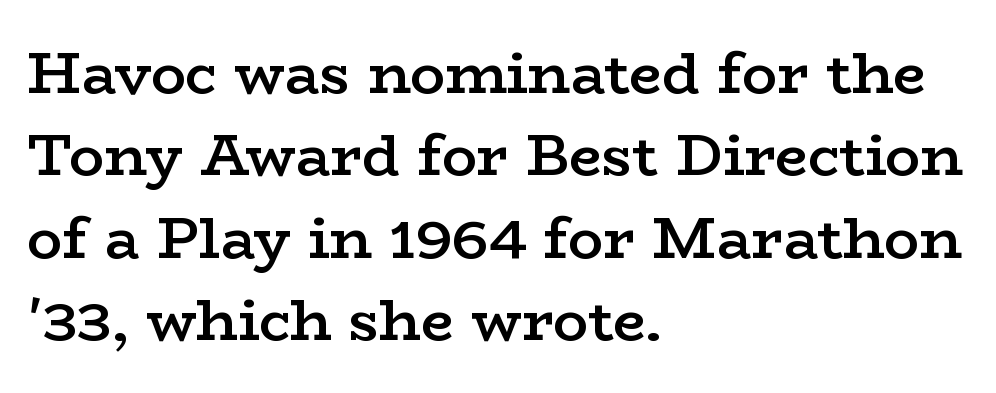
The image shows 58 px semibold, wide serif type, upright; set left-aligned, normal line spacing (1.42x), normal letter spacing, not underlined; low stroke contrast and a medium x-height.
